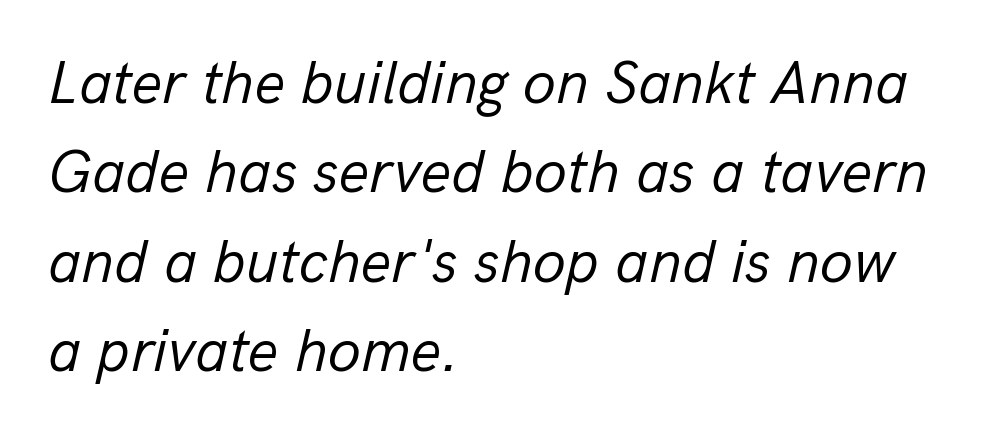
{"italic": "yes", "lean": "right", "slant_degrees": 13, "bold": "no", "weight": "regular", "width": "normal", "stroke_contrast": "low", "x_height": "medium", "monospaced": "no", "underline": "no", "align": "left", "line_spacing": "normal", "line_spacing_ratio": 1.49, "letter_spacing": "normal", "letter_spacing_em": 0.0, "glyph_px": 60}
